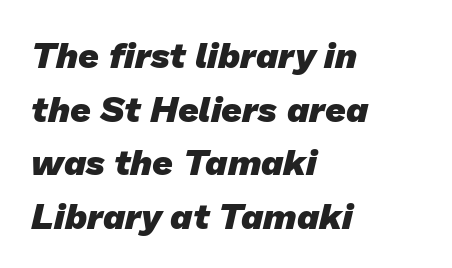
{"serif": "no", "bold": "yes", "weight": "heavy", "width": "normal", "stroke_contrast": "low", "x_height": "medium", "monospaced": "no", "underline": "no", "align": "left", "line_spacing": "normal", "line_spacing_ratio": 1.49, "letter_spacing": "normal", "letter_spacing_em": 0.0, "glyph_px": 36}
